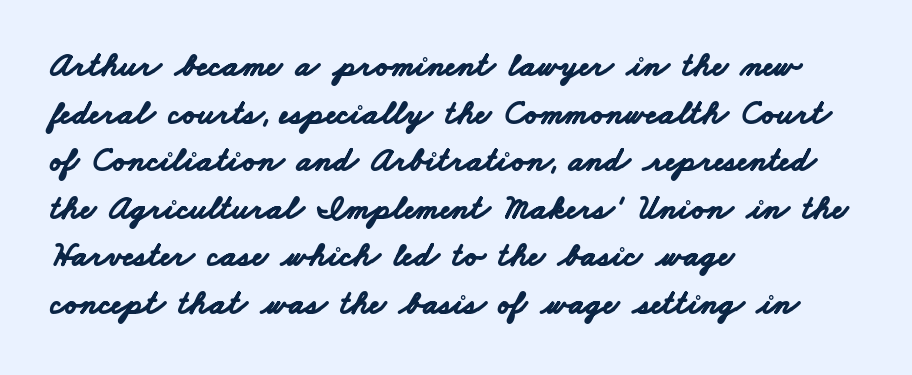
Q: Is the text bold? A: Yes.
Q: Is the typeface a serif or a sans-serif typeface? A: Sans-serif.
Q: Is the text underlined? A: No.
Q: How is the paragraph aligned? A: Left-aligned.
Q: Is the spacing between letters normal or unusually wide? A: Normal.
Q: Is the spacing between lines tight, normal or loose? A: Normal.
Q: Width (condensed, normal, or wide)? A: Wide.
Q: Stroke contrast? A: Low.
Q: x-height? A: Small.
Q: Monospaced? A: No.
